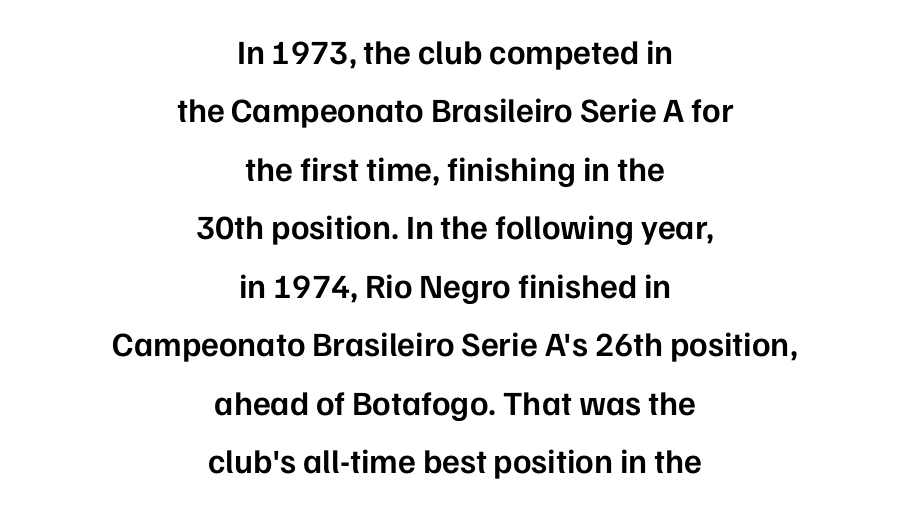
Q: Is the text bold? A: Semi-bold.
Q: Is the text italic (slanted)? A: No, it is upright.
Q: Is the typeface a serif or a sans-serif typeface? A: Sans-serif.
Q: Is the text underlined? A: No.
Q: How is the paragraph aligned? A: Centered.
Q: Is the spacing between letters normal or unusually wide? A: Normal.
Q: Width (condensed, normal, or wide)? A: Normal.
Q: Stroke contrast? A: Low.
Q: x-height? A: Medium.
Q: Monospaced? A: No.
